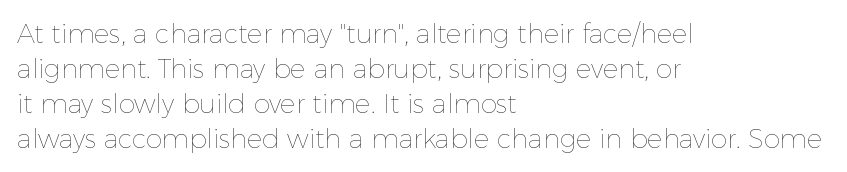
{"italic": "no", "bold": "no", "underline": "no", "align": "left", "line_spacing": "normal", "line_spacing_ratio": 1.34, "letter_spacing": "normal", "letter_spacing_em": 0.0, "glyph_px": 26}
